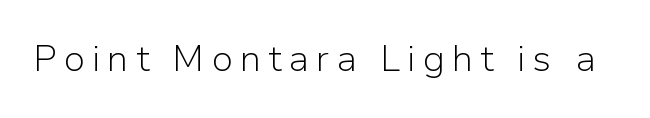
The image shows 37 px light sans-serif type, upright; set not underlined; low stroke contrast and a medium x-height.
